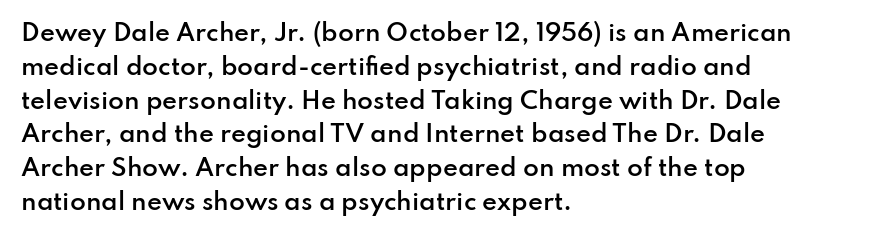
Upright lettering throughout. Reading down the block, your eye returns to a fixed left position each line. Strokes here are thickened, but only to semibold level. Evenly set lines give the paragraph a standard silhouette. Standard letterfit; no display-style spreading of the glyphs. Clear beneath every line of the passage.
